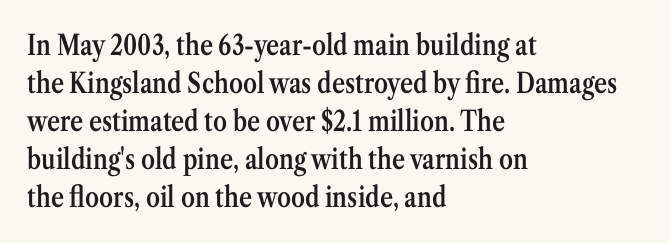
Q: Is the text bold? A: Semi-bold.
Q: Is the text italic (slanted)? A: No, it is upright.
Q: Is the typeface a serif or a sans-serif typeface? A: Serif.
Q: Is the text underlined? A: No.
Q: How is the paragraph aligned? A: Left-aligned.
Q: Is the spacing between letters normal or unusually wide? A: Normal.
Q: Is the spacing between lines tight, normal or loose? A: Normal.
Q: Width (condensed, normal, or wide)? A: Condensed.
Q: Stroke contrast? A: Medium.
Q: x-height? A: Medium.
Q: Monospaced? A: No.
